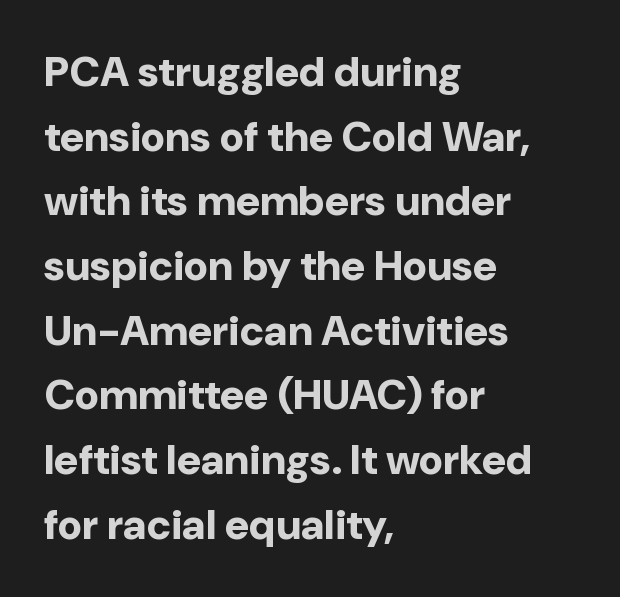
Does the lettering tilt? It doesn't — this is upright. Each new line begins a customary step beneath the previous one. Each line starts at the same left margin while the right side varies. Every letter is thick-stroked: bold, no question. Bare-footed words on every line.
